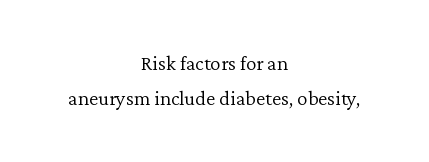
The image shows 21 px text type, upright; set centered, normal line spacing (1.67x), normal letter spacing, not underlined.
